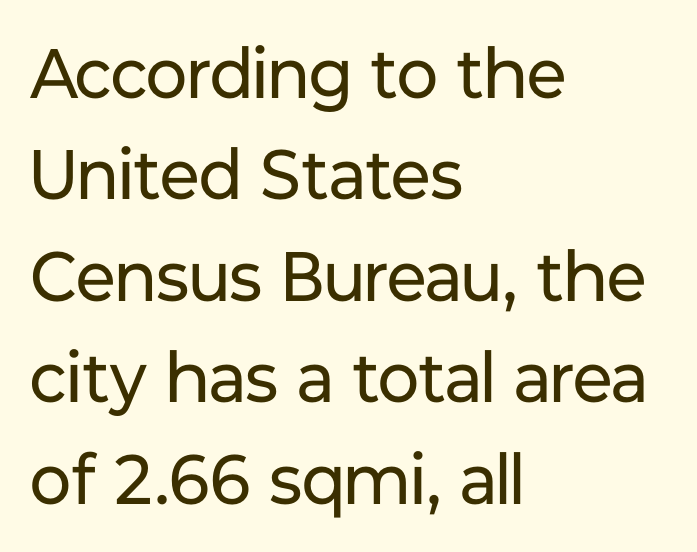
This sample is left-justified, so line endings fall wherever the words run out. Anything drawn beneath the words? Only blank space. Look at the bottom of the vertical strokes: they stop flat, with no serifs. Line spacing here is normal. Is the stroke heavy? The answer is a plain regular-or-lighter.
